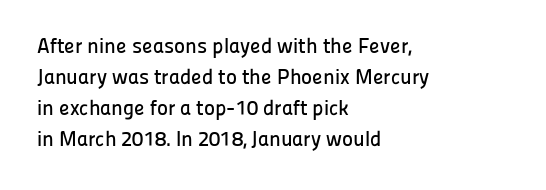
{"italic": "no", "underline": "no", "align": "left", "line_spacing": "normal", "line_spacing_ratio": 1.48, "letter_spacing": "normal", "letter_spacing_em": 0.0, "glyph_px": 21}
